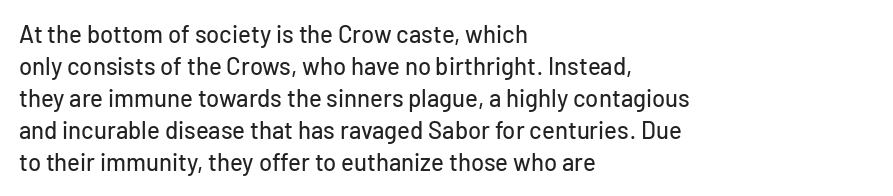
{"italic": "no", "underline": "no", "align": "left", "line_spacing": "normal", "line_spacing_ratio": 1.33, "letter_spacing": "normal", "letter_spacing_em": 0.0, "glyph_px": 24}
